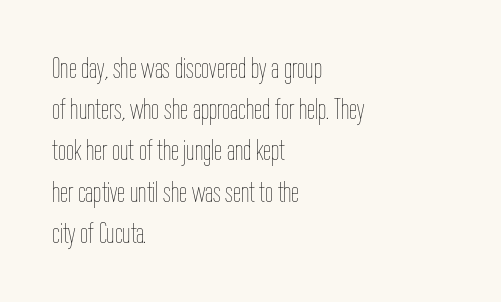
{"italic": "no", "bold": "no", "weight": "thin", "width": "condensed", "stroke_contrast": "low", "x_height": "medium", "monospaced": "no", "underline": "no", "align": "left", "line_spacing": "normal", "line_spacing_ratio": 1.42, "letter_spacing": "normal", "letter_spacing_em": 0.0, "glyph_px": 29}
